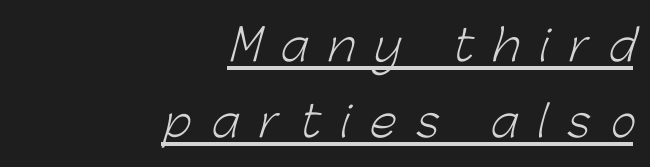
Q: Is the text bold? A: No.
Q: Is the typeface a serif or a sans-serif typeface? A: Sans-serif.
Q: Is the text underlined? A: Yes.
Q: How is the paragraph aligned? A: Right-aligned.
Q: Is the spacing between letters normal or unusually wide? A: Unusually wide.
Q: Width (condensed, normal, or wide)? A: Normal.
Q: Stroke contrast? A: Low.
Q: x-height? A: Medium.
Q: Monospaced? A: No.
